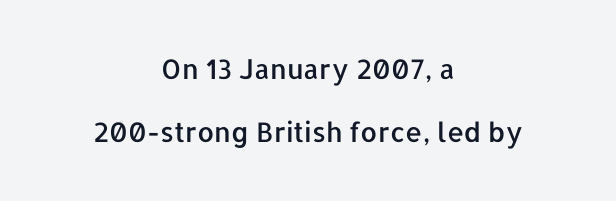
{"italic": "no", "underline": "no", "align": "center", "line_spacing": "loose", "line_spacing_ratio": 2.34, "letter_spacing": "normal", "letter_spacing_em": 0.0, "glyph_px": 27}
